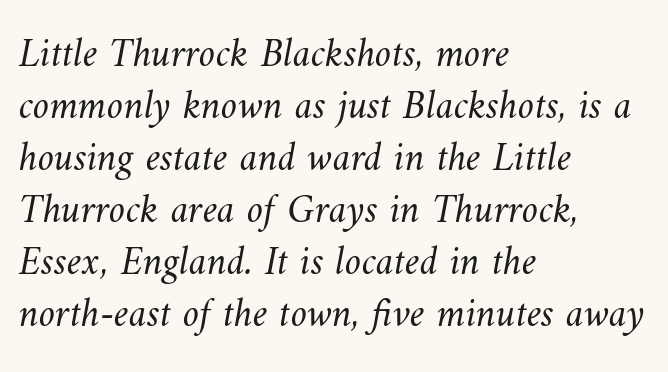
The image shows 41 px light type; set left-aligned, normal line spacing (1.27x), normal letter spacing, not underlined; medium stroke contrast and a small x-height.
